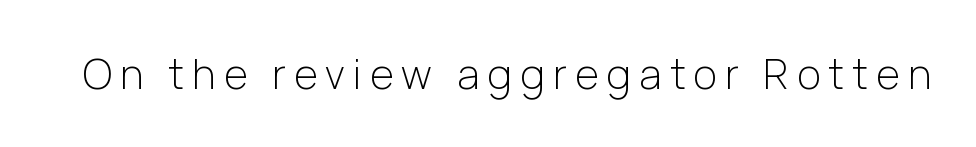
The image shows 41 px light sans-serif type, upright; set unusually wide letter spacing (+0.2 em), not underlined; low stroke contrast and a medium x-height.
